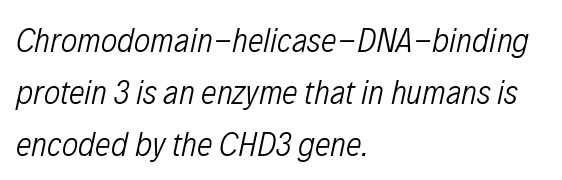
The image shows 35 px light, condensed type, italic (leaning right); set left-aligned, normal line spacing (1.49x), normal letter spacing, not underlined; low stroke contrast and a medium x-height.
